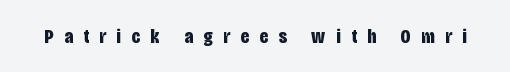
Q: Is the text bold? A: Yes.
Q: Is the text italic (slanted)? A: No, it is upright.
Q: Is the text underlined? A: No.
Q: Is the spacing between letters normal or unusually wide? A: Unusually wide.
